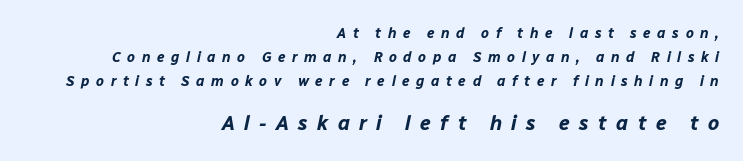
The image shows 20 px bold type, italic (leaning right); set right-aligned, normal line spacing (1.7x), unusually wide letter spacing (+0.47 em), not underlined; the second (bottom) block is 1.43x larger.
